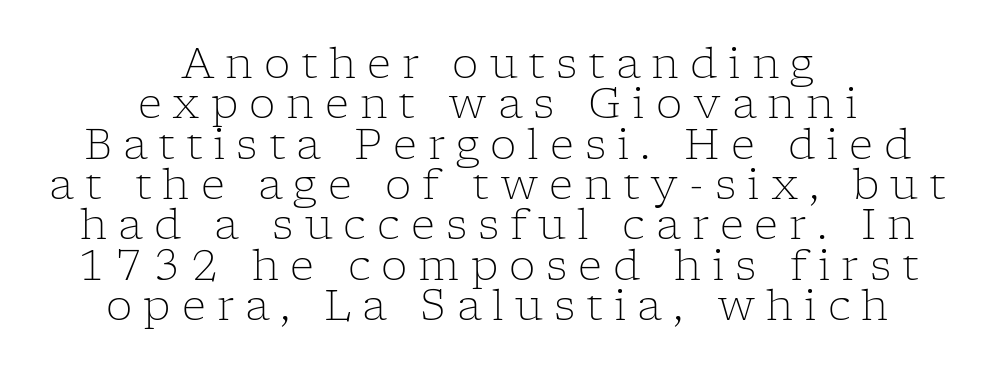
Q: Is the text bold? A: No.
Q: Is the text italic (slanted)? A: No, it is upright.
Q: Is the typeface a serif or a sans-serif typeface? A: Serif.
Q: Is the text underlined? A: No.
Q: How is the paragraph aligned? A: Centered.
Q: Is the spacing between letters normal or unusually wide? A: Unusually wide.
Q: Is the spacing between lines tight, normal or loose? A: Tight.
Q: Width (condensed, normal, or wide)? A: Normal.
Q: Stroke contrast? A: Low.
Q: x-height? A: Medium.
Q: Monospaced? A: No.
